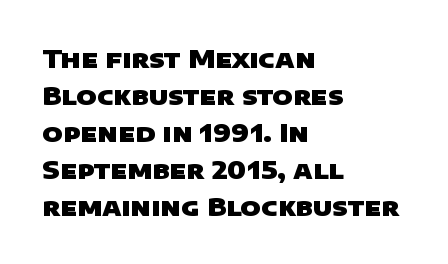
Caption: multi-line text, flush left, ragged right. The typesetting leans heavy: a genuine bold. The letterforms sit shoulder to shoulder at normal distance. The leading is moderate, giving the passage an even texture.
